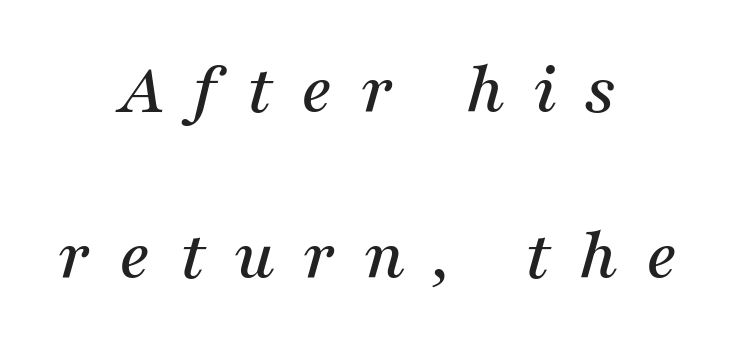
The image shows 74 px serif type, italic (leaning right); set centered, loose line spacing (2.24x), unusually wide letter spacing (+0.38 em), not underlined; medium stroke contrast and a medium x-height.
